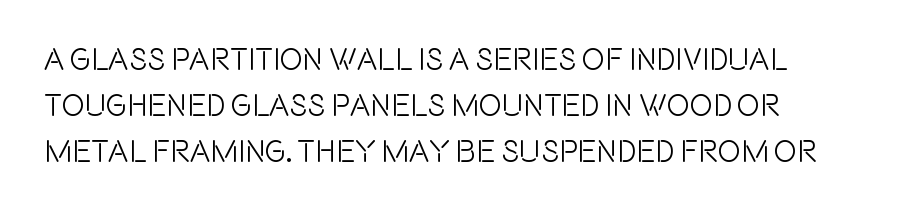
The image shows 31 px condensed sans-serif type, upright; set left-aligned, normal line spacing (1.48x), normal letter spacing, not underlined; a large x-height.
